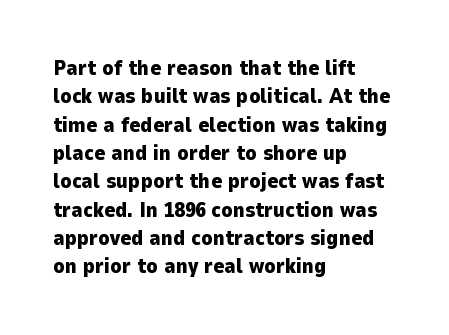
The lines in this sample share a left origin and differ only in where they stop. The block of text has a typical density, with ordinary space between rows. Posture: upright roman. The characters look thick and weighty, a clear bold. Letters rest on an invisible, unmarked baseline. There is no visible air inserted between adjacent glyphs.
